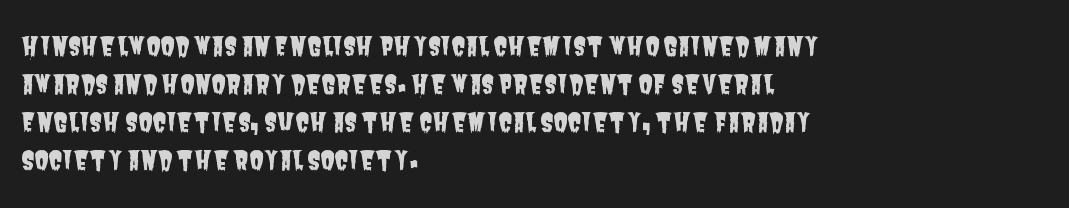
A typesetter would call this leading conventional body-copy spacing. The type is set solid horizontally, with unmodified tracking. This rendering features lettering with no underline. Visually the block forms a straight wall on the left and a jagged coastline on the right.
